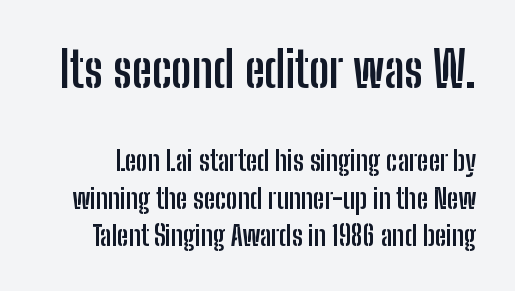
The letters in the upper block stand taller than those in the block below. Vertically, the passage feels balanced, rows spaced as you'd expect. These words are printed bold, with thick strokes throughout. Just letters on the line, the space beneath them empty. Every character sits straight up, as roman type does.
